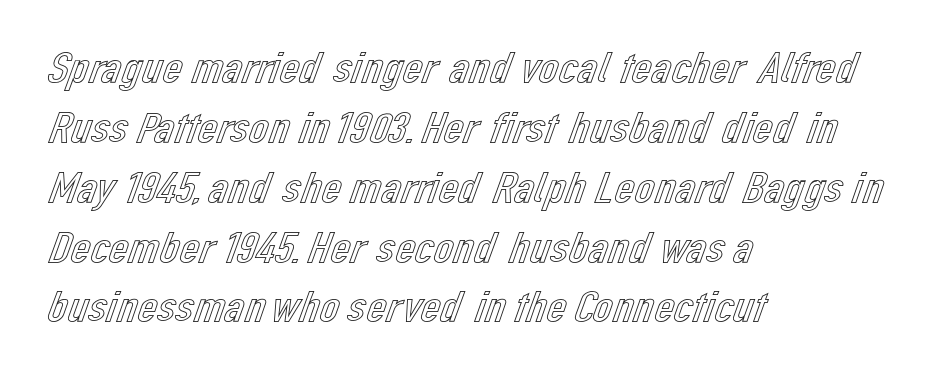
The lines sit at an ordinary, default distance from one another. Descenders hang freely into open space. The rendering anchors every line to the left-hand side. Here the designer chose a conventional face with non-uniform glyph widths.
